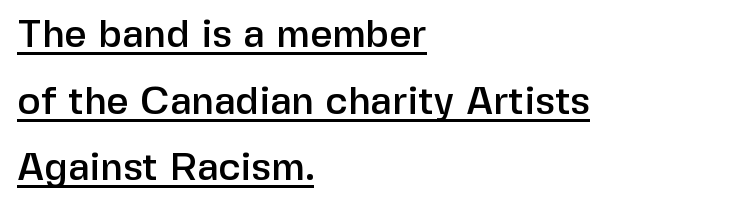
Q: Is the text italic (slanted)? A: No, it is upright.
Q: Is the typeface a serif or a sans-serif typeface? A: Sans-serif.
Q: Is the text underlined? A: Yes.
Q: How is the paragraph aligned? A: Left-aligned.
Q: Is the spacing between letters normal or unusually wide? A: Normal.
Q: Width (condensed, normal, or wide)? A: Normal.
Q: Stroke contrast? A: Low.
Q: x-height? A: Medium.
Q: Monospaced? A: No.
